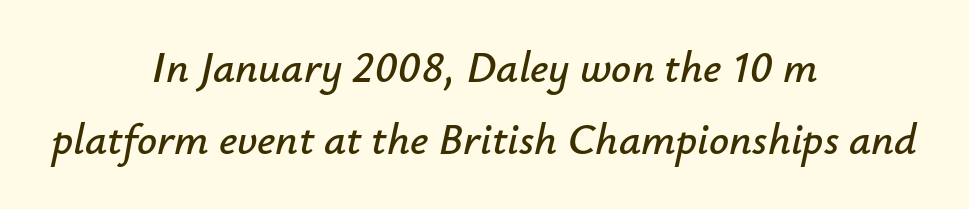
The image shows 44 px text type, italic (leaning right); set centered, normal line spacing (1.64x), normal letter spacing, not underlined; low stroke contrast and a small x-height.
